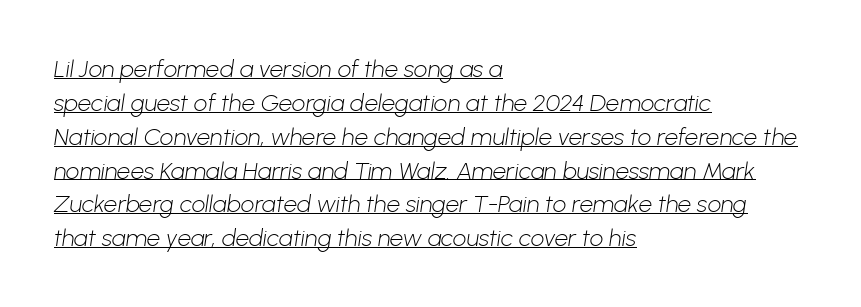
Short and long lines alike share a common starting point at left. The weight would be labelled regular, book, light, or lighter still. This block has exactly the height ordinary leading produces. Emphasis is given by a line drawn under the lettering. The line texture is even and compact thanks to regular tracking.
